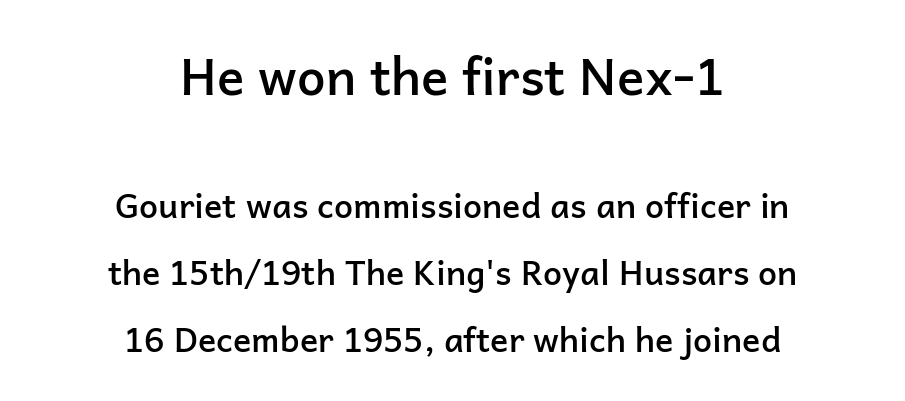
Q: Is the text bold? A: Semi-bold.
Q: Is the text italic (slanted)? A: No, it is upright.
Q: Is the typeface a serif or a sans-serif typeface? A: Sans-serif.
Q: Is the text underlined? A: No.
Q: How is the paragraph aligned? A: Centered.
Q: Is the spacing between letters normal or unusually wide? A: Normal.
Q: Is the spacing between lines tight, normal or loose? A: Loose.
Q: Which block of text is set in a larger size, the first (top) or the second (bottom)? A: The first (top) one.
Q: Width (condensed, normal, or wide)? A: Normal.
Q: Stroke contrast? A: Low.
Q: x-height? A: Medium.
Q: Monospaced? A: No.
